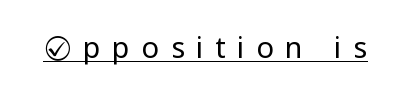
{"serif": "no", "italic": "no", "bold": "no", "weight": "regular", "width": "condensed", "stroke_contrast": "low", "underline": "yes", "letter_spacing": "wide", "letter_spacing_em": 0.4, "glyph_px": 29}
